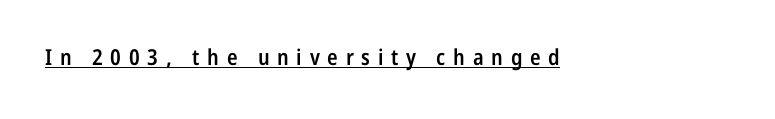
{"italic": "no", "bold": "semi", "underline": "yes", "letter_spacing": "wide", "letter_spacing_em": 0.35, "glyph_px": 22}
